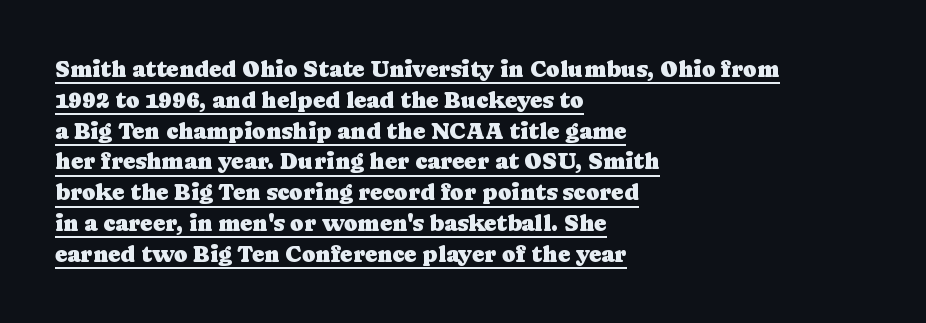
A typesetter would call this zero additional tracking. The setting favours the left margin, as ordinary paragraphs usually do. This rendering features underlined lettering. Each new line begins a customary step beneath the previous one.
